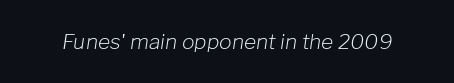
The image shows 21 px text type, italic (leaning right); set normal letter spacing, not underlined.
